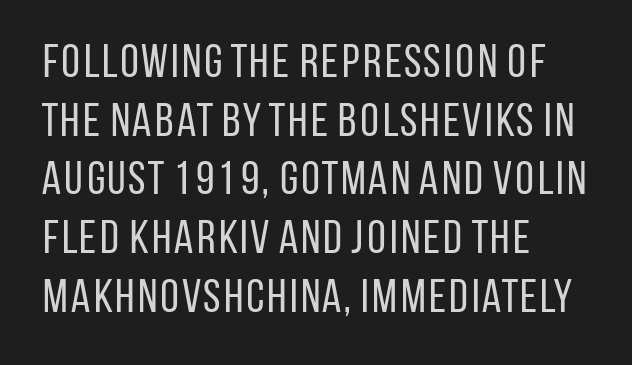
{"serif": "no", "italic": "no", "bold": "no", "weight": "regular", "width": "condensed", "stroke_contrast": "low", "x_height": "large", "monospaced": "no", "underline": "no", "align": "left", "line_spacing": "normal", "line_spacing_ratio": 1.25, "letter_spacing": "normal", "letter_spacing_em": 0.0, "glyph_px": 47}
